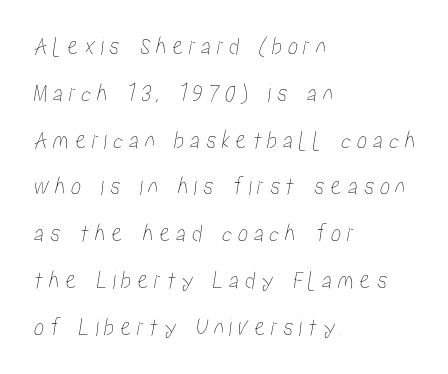
Q: Is the text underlined? A: No.
Q: How is the paragraph aligned? A: Left-aligned.
Q: Is the spacing between letters normal or unusually wide? A: Unusually wide.
